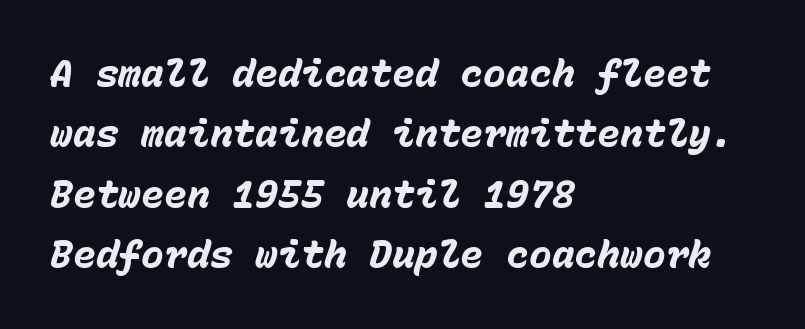
Q: Is the text bold? A: Yes.
Q: Is the text italic (slanted)? A: Yes, it leans right by about 15 degrees.
Q: Is the text underlined? A: No.
Q: How is the paragraph aligned? A: Left-aligned.
Q: Is the spacing between letters normal or unusually wide? A: Normal.
Q: Is the spacing between lines tight, normal or loose? A: Normal.
Q: Width (condensed, normal, or wide)? A: Normal.
Q: Stroke contrast? A: Low.
Q: x-height? A: Medium.
Q: Monospaced? A: Yes.
